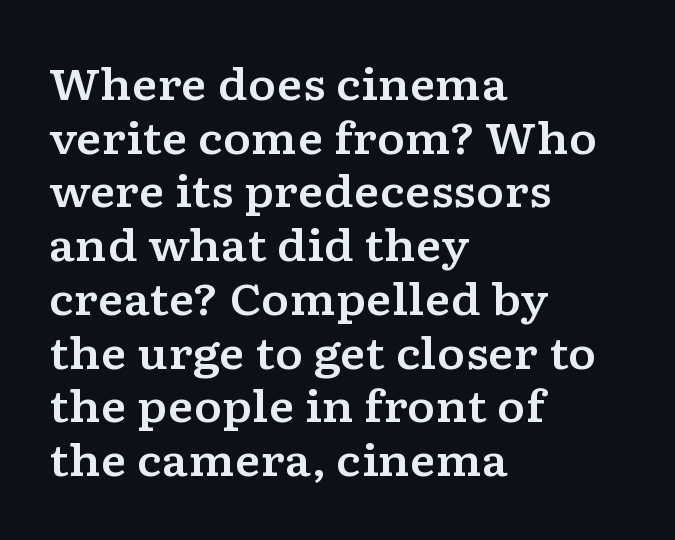
{"serif": "yes", "italic": "no", "width": "wide", "stroke_contrast": "low", "x_height": "medium", "monospaced": "no", "underline": "no", "align": "left", "line_spacing": "normal", "line_spacing_ratio": 1.25, "letter_spacing": "normal", "letter_spacing_em": 0.0, "glyph_px": 43}
